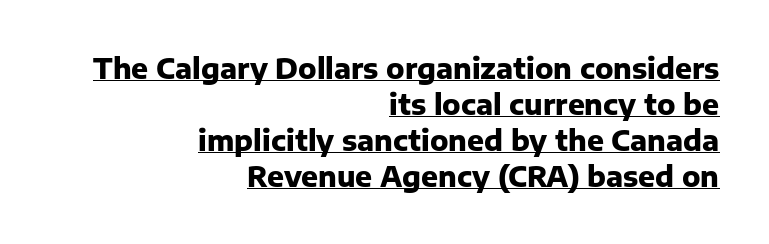
{"serif": "no", "italic": "no", "bold": "yes", "weight": "heavy", "width": "normal", "stroke_contrast": "low", "x_height": "medium", "monospaced": "no", "underline": "yes", "align": "right", "line_spacing": "normal", "line_spacing_ratio": 1.28, "letter_spacing": "normal", "letter_spacing_em": 0.0, "glyph_px": 28}
